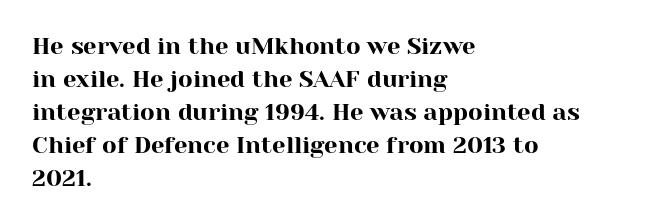
The type sits square on the baseline with zero lean. Students, observe: this is what conventionally led text looks like. Notice how the passage keeps a crisp vertical edge on the left only. Lines of text with bare space underneath.
